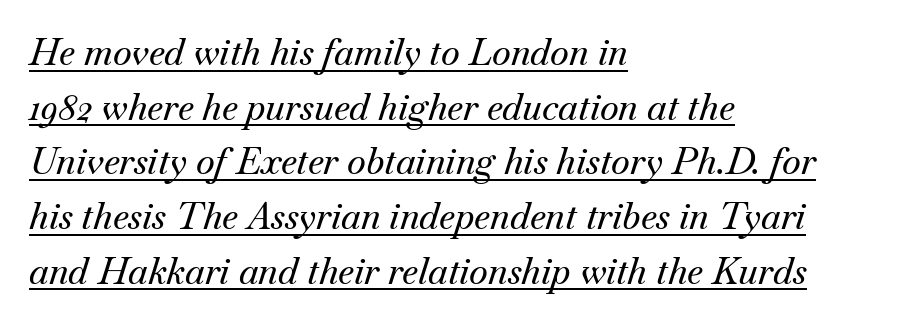
Q: Is the text italic (slanted)? A: Yes, it leans right by about 18 degrees.
Q: Is the typeface a serif or a sans-serif typeface? A: Serif.
Q: Is the text underlined? A: Yes.
Q: How is the paragraph aligned? A: Left-aligned.
Q: Is the spacing between letters normal or unusually wide? A: Normal.
Q: Is the spacing between lines tight, normal or loose? A: Normal.
Q: Width (condensed, normal, or wide)? A: Normal.
Q: Stroke contrast? A: Medium.
Q: x-height? A: Small.
Q: Monospaced? A: No.
